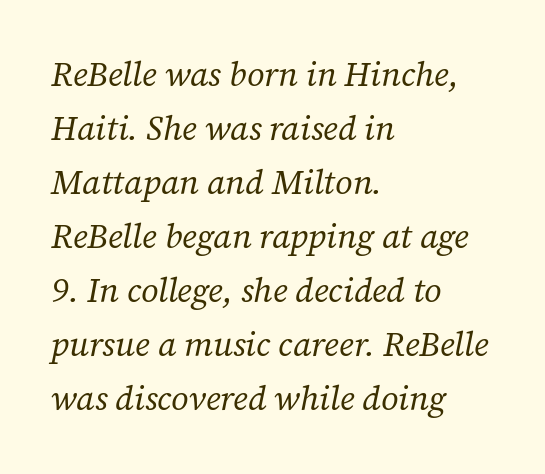
Q: Is the text bold? A: No.
Q: Is the text italic (slanted)? A: Yes, it leans right by about 12 degrees.
Q: Is the typeface a serif or a sans-serif typeface? A: Serif.
Q: Is the text underlined? A: No.
Q: How is the paragraph aligned? A: Left-aligned.
Q: Is the spacing between letters normal or unusually wide? A: Normal.
Q: Is the spacing between lines tight, normal or loose? A: Normal.
Q: Width (condensed, normal, or wide)? A: Normal.
Q: Stroke contrast? A: Low.
Q: x-height? A: Medium.
Q: Monospaced? A: No.
